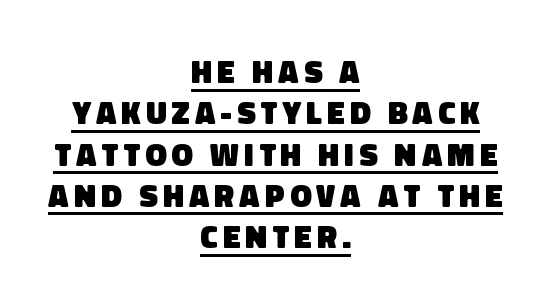
These lines sit exactly where default settings would place them. Looks like regular typesetting: each glyph gets only the width it needs. A centered setting, common on invitations and titles, is used for this passage. What weight is shown? A full bold with thick strokes. The font family rendered here belongs to the sans-serif group.
